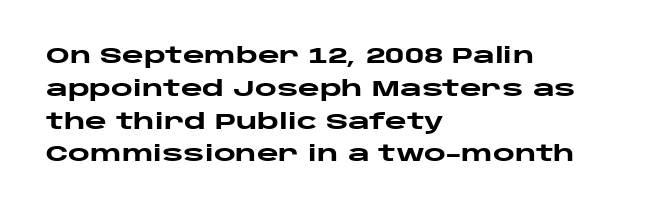
Weight check: bold — yes, fully. This rendering features lettering with no underline. This is the regular roman posture of the typeface. Is there much room between lines? A standard amount, neither cramped nor airy. No extra tracking has been applied to these lines. The rag falls on the right side of this text block.
